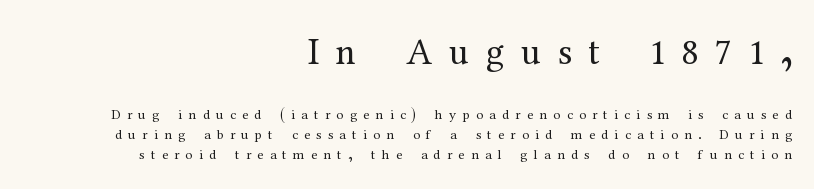
The image shows 37 px regular-weight serif type, upright; set right-aligned, normal line spacing (1.4x), unusually wide letter spacing (+0.45 em), not underlined; the first (top) block is 2.64x larger; medium stroke contrast and a medium x-height.
